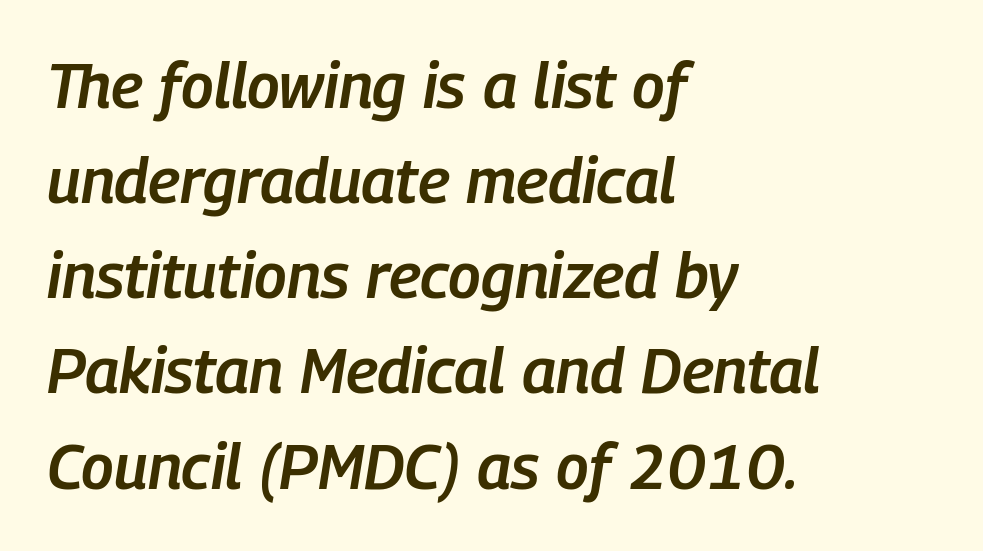
Q: Is the text bold? A: Semi-bold.
Q: Is the text italic (slanted)? A: Yes, it leans right by about 9 degrees.
Q: Is the text underlined? A: No.
Q: How is the paragraph aligned? A: Left-aligned.
Q: Is the spacing between letters normal or unusually wide? A: Normal.
Q: Is the spacing between lines tight, normal or loose? A: Normal.
Q: Width (condensed, normal, or wide)? A: Condensed.
Q: Stroke contrast? A: Low.
Q: x-height? A: Medium.
Q: Monospaced? A: No.
